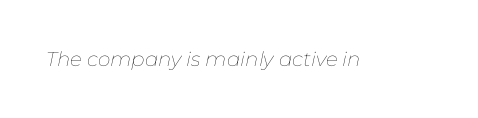
{"italic": "yes", "lean": "right", "slant_degrees": 11, "bold": "no", "underline": "no", "letter_spacing": "normal", "letter_spacing_em": 0.0, "glyph_px": 20}
